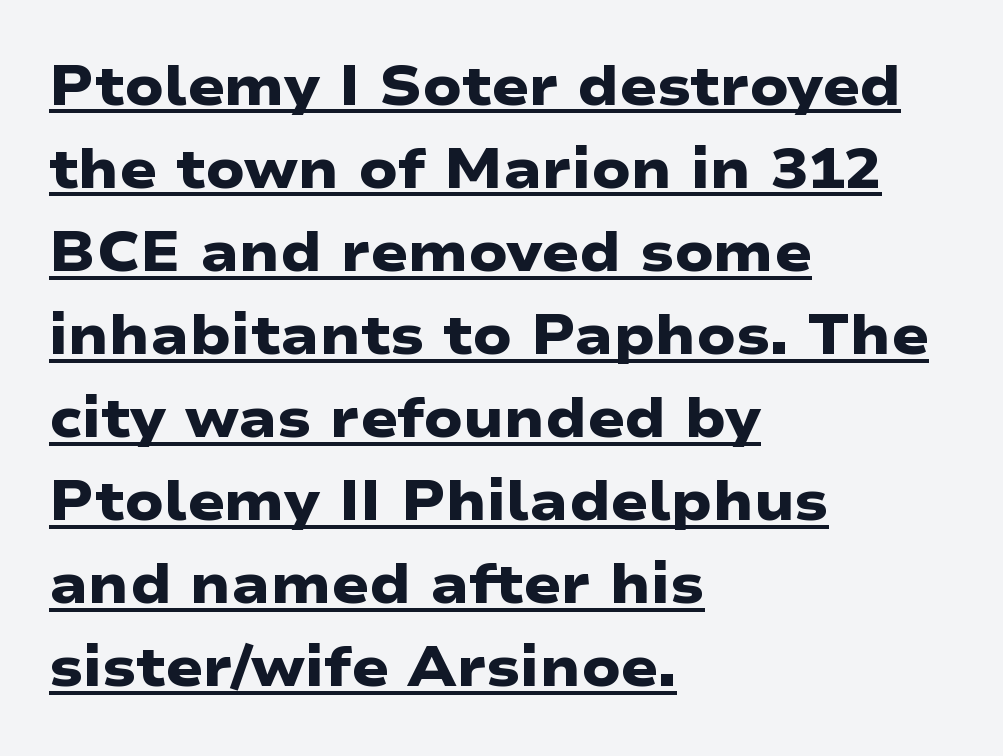
The image shows 55 px heavy, wide sans-serif type; set left-aligned, normal line spacing (1.51x), normal letter spacing, underlined; low stroke contrast and a medium x-height.
